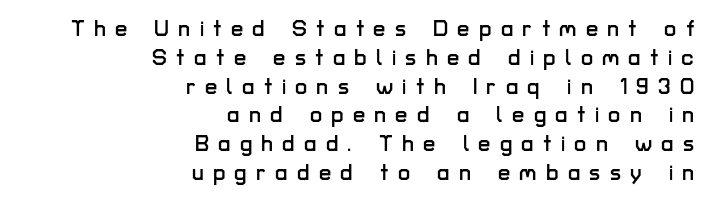
Q: Is the text italic (slanted)? A: No, it is upright.
Q: Is the text underlined? A: No.
Q: How is the paragraph aligned? A: Right-aligned.
Q: Is the spacing between letters normal or unusually wide? A: Unusually wide.
Q: Is the spacing between lines tight, normal or loose? A: Normal.
